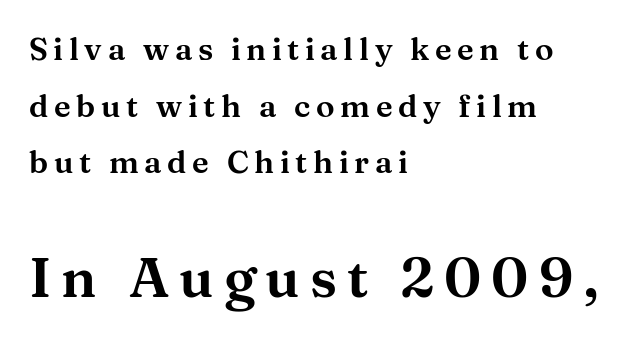
Every row of glyphs begins at an identical x-position on the left. The glyphs in this specimen are seriffed. A roman cut, with each character standing at attention. These lines are rendered in a variable-pitch font. The gap between lines stays unmarked. Does the bottom block carry the larger type? Yes, it does.
